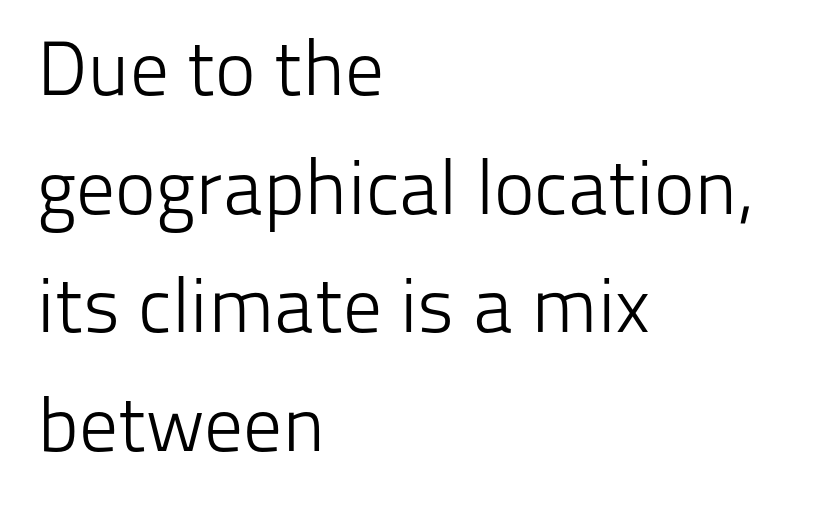
{"serif": "no", "italic": "no", "bold": "no", "weight": "light", "width": "normal", "stroke_contrast": "low", "x_height": "medium", "monospaced": "no", "underline": "no", "align": "left", "line_spacing": "normal", "line_spacing_ratio": 1.54, "letter_spacing": "normal", "letter_spacing_em": 0.0, "glyph_px": 77}
